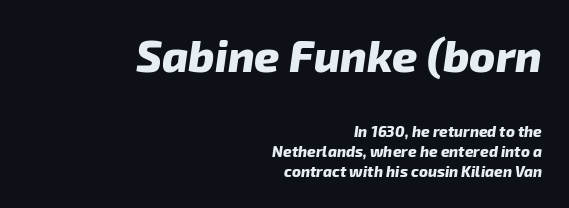
{"serif": "no", "bold": "yes", "weight": "heavy", "width": "normal", "stroke_contrast": "low", "x_height": "medium", "monospaced": "no", "underline": "no", "align": "right", "line_spacing": "normal", "line_spacing_ratio": 1.34, "letter_spacing": "normal", "letter_spacing_em": 0.0, "larger_block": "first", "size_ratio": 2.93, "glyph_px": 44}
